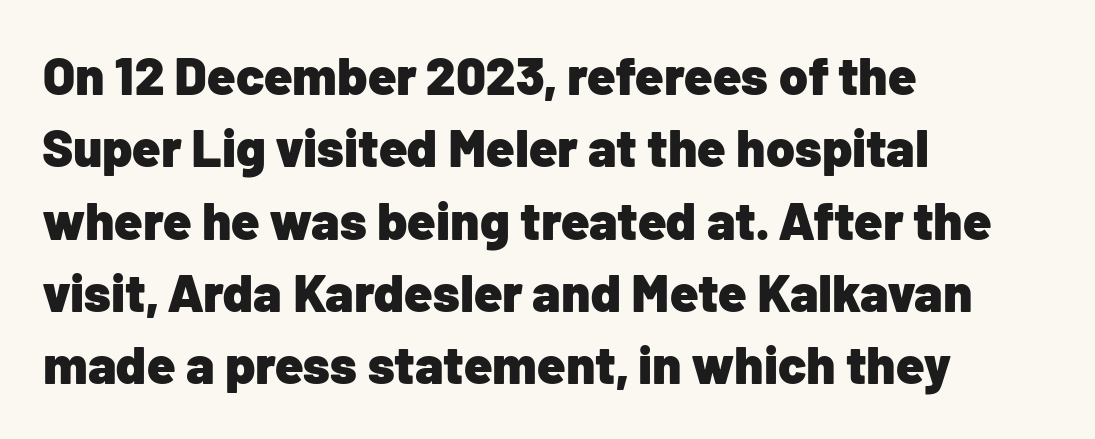
The axis of the letterforms is exactly vertical. Serifs: no, the terminals of the letterforms are clean. Proportional: the letters do not fall into vertical columns. A bare baseline throughout the passage. These lines are set flush left with a ragged right edge.
